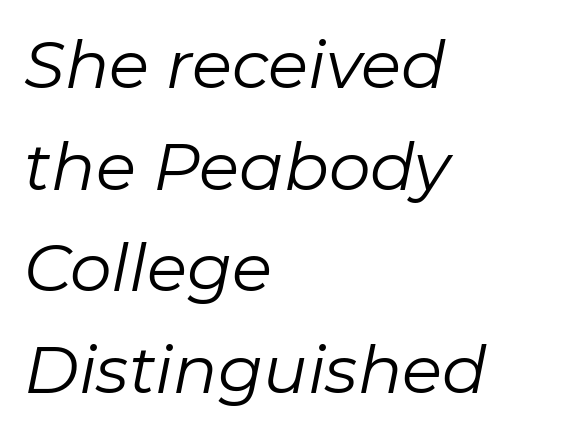
Q: Is the text bold? A: No.
Q: Is the text italic (slanted)? A: Yes, it leans right by about 11 degrees.
Q: Is the text underlined? A: No.
Q: How is the paragraph aligned? A: Left-aligned.
Q: Is the spacing between letters normal or unusually wide? A: Normal.
Q: Is the spacing between lines tight, normal or loose? A: Normal.
Q: Width (condensed, normal, or wide)? A: Normal.
Q: Stroke contrast? A: Low.
Q: x-height? A: Medium.
Q: Monospaced? A: No.
